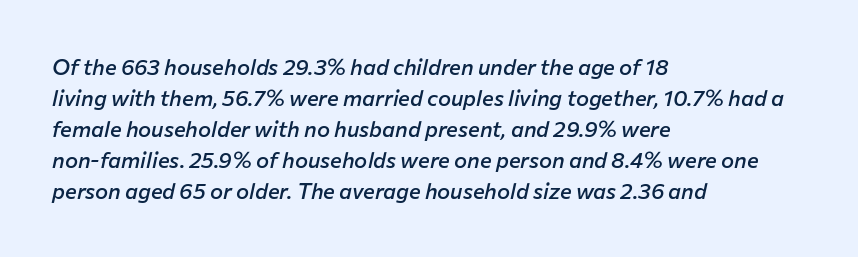
{"italic": "yes", "lean": "right", "slant_degrees": 12, "bold": "semi", "underline": "no", "align": "left", "line_spacing": "normal", "line_spacing_ratio": 1.41, "letter_spacing": "normal", "letter_spacing_em": 0.0, "glyph_px": 22}
